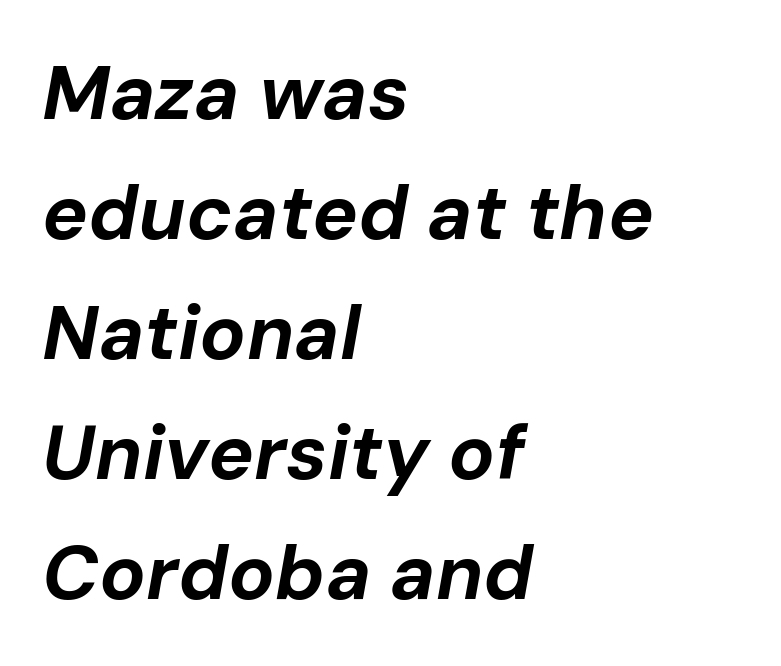
{"italic": "yes", "lean": "right", "slant_degrees": 10, "bold": "yes", "weight": "bold", "width": "normal", "stroke_contrast": "low", "x_height": "medium", "monospaced": "no", "underline": "no", "align": "left", "line_spacing": "normal", "line_spacing_ratio": 1.56, "letter_spacing": "normal", "letter_spacing_em": 0.0, "glyph_px": 77}
